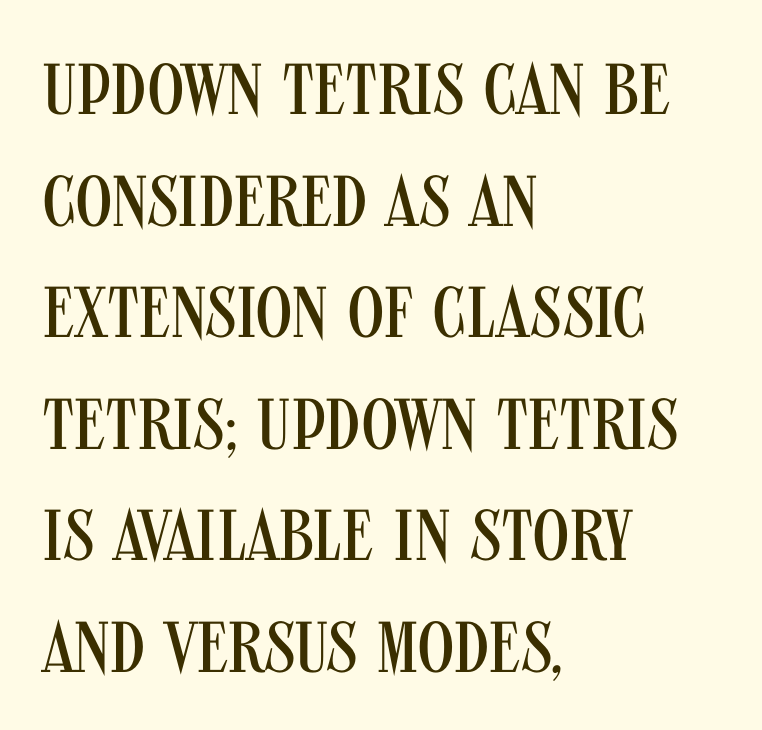
Q: Is the text bold? A: No.
Q: Is the text italic (slanted)? A: No, it is upright.
Q: Is the typeface a serif or a sans-serif typeface? A: Sans-serif.
Q: Is the text underlined? A: No.
Q: How is the paragraph aligned? A: Left-aligned.
Q: Is the spacing between letters normal or unusually wide? A: Normal.
Q: Is the spacing between lines tight, normal or loose? A: Normal.
Q: Width (condensed, normal, or wide)? A: Condensed.
Q: Stroke contrast? A: Medium.
Q: x-height? A: Large.
Q: Monospaced? A: No.
